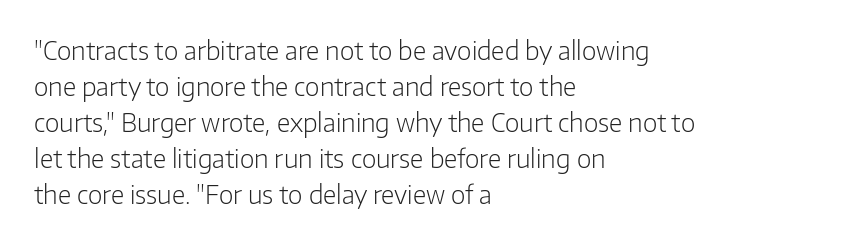
Q: Is the text bold? A: No.
Q: Is the text italic (slanted)? A: No, it is upright.
Q: Is the text underlined? A: No.
Q: How is the paragraph aligned? A: Left-aligned.
Q: Is the spacing between letters normal or unusually wide? A: Normal.
Q: Is the spacing between lines tight, normal or loose? A: Normal.
